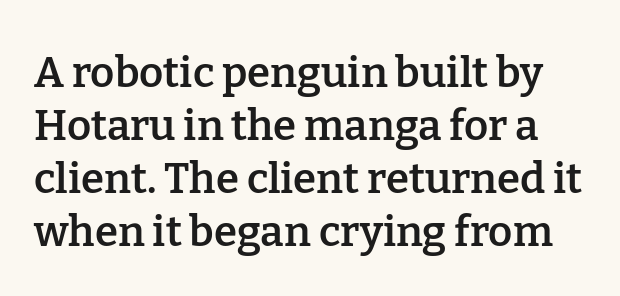
Q: Is the text bold? A: Semi-bold.
Q: Is the text italic (slanted)? A: No, it is upright.
Q: Is the typeface a serif or a sans-serif typeface? A: Serif.
Q: Is the text underlined? A: No.
Q: Is the spacing between letters normal or unusually wide? A: Normal.
Q: Is the spacing between lines tight, normal or loose? A: Normal.
Q: Width (condensed, normal, or wide)? A: Normal.
Q: Stroke contrast? A: Low.
Q: x-height? A: Medium.
Q: Monospaced? A: No.
